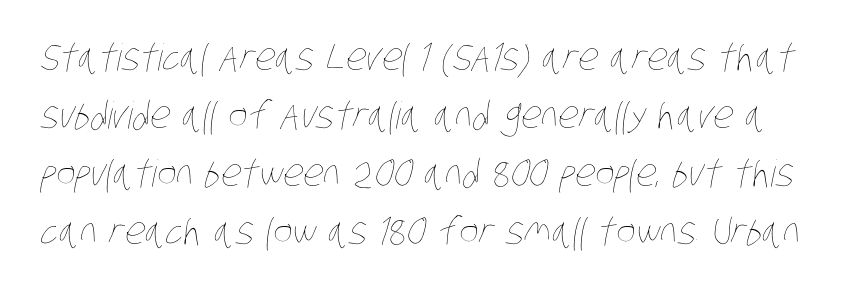
The image shows 37 px thin, condensed type; set normal line spacing (1.57x), normal letter spacing, not underlined; low stroke contrast and a large x-height.
